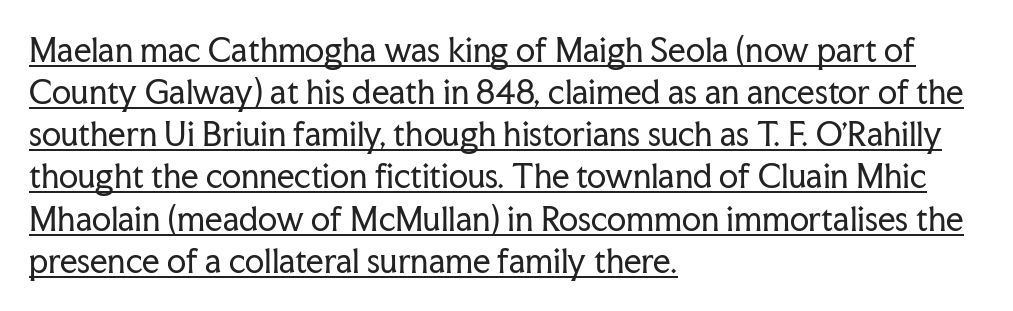
Is the type heavy? It reads as light-to-regular instead. You could not count columns in this text — the font is proportionally spaced. The setting favours the left margin, as ordinary paragraphs usually do. What's the leading like? Ordinary, nothing unusual.
